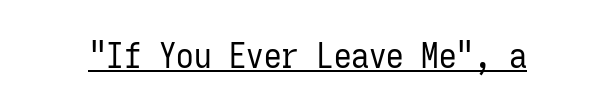
{"serif": "no", "italic": "no", "bold": "no", "weight": "regular", "width": "condensed", "stroke_contrast": "low", "x_height": "medium", "monospaced": "yes", "underline": "yes", "letter_spacing": "normal", "letter_spacing_em": 0.0, "glyph_px": 35}
